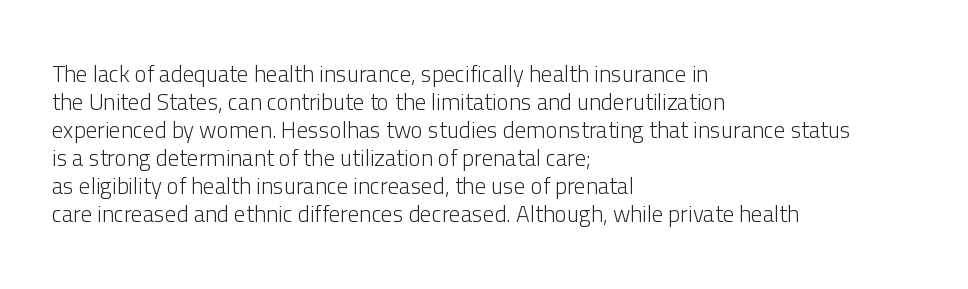
Every stem runs plumb, perpendicular to the baseline. Layout note: lines flush left. Decoration check: the copy has no underline. Short note: letters normally spaced.
